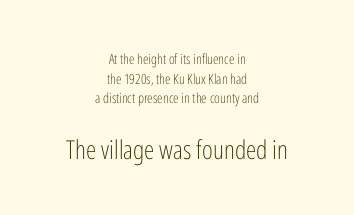
The image shows 26 px text type, upright; set centered, normal line spacing (1.4x), normal letter spacing, not underlined; the second (bottom) block is 1.86x larger.
